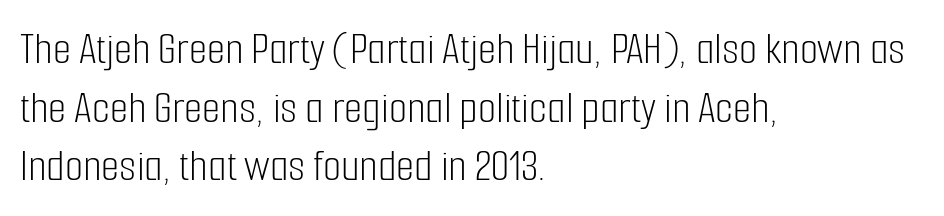
Leftover space on each line is placed entirely after the last word. Nobody drew a line under any word here. Spacing between characters is what you'd get straight out of the box. Every character sits straight up, as roman type does. A light-to-regular cut is what we see here.
